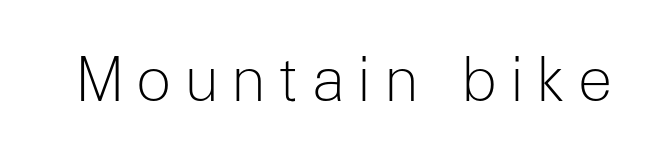
{"serif": "no", "italic": "no", "bold": "no", "weight": "light", "width": "normal", "stroke_contrast": "low", "x_height": "medium", "monospaced": "no", "underline": "no", "letter_spacing": "wide", "letter_spacing_em": 0.2, "glyph_px": 60}
